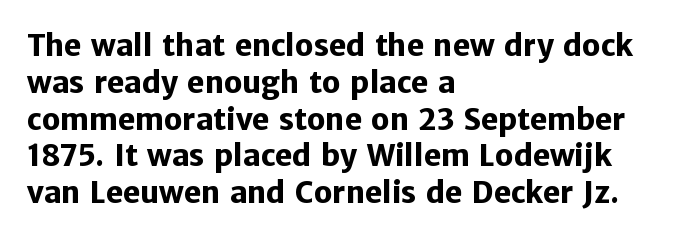
{"serif": "no", "italic": "no", "bold": "yes", "weight": "heavy", "width": "normal", "stroke_contrast": "low", "x_height": "medium", "monospaced": "no", "underline": "no", "align": "left", "line_spacing": "normal", "line_spacing_ratio": 1.27, "letter_spacing": "normal", "letter_spacing_em": 0.0, "glyph_px": 29}
